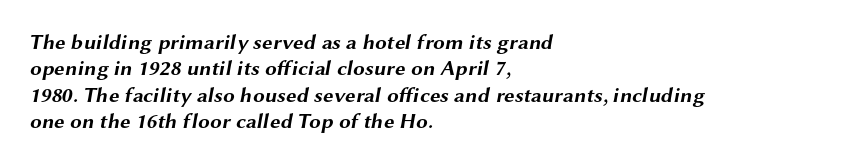
The image shows 21 px bold type; set left-aligned, normal line spacing (1.26x), normal letter spacing, not underlined.
